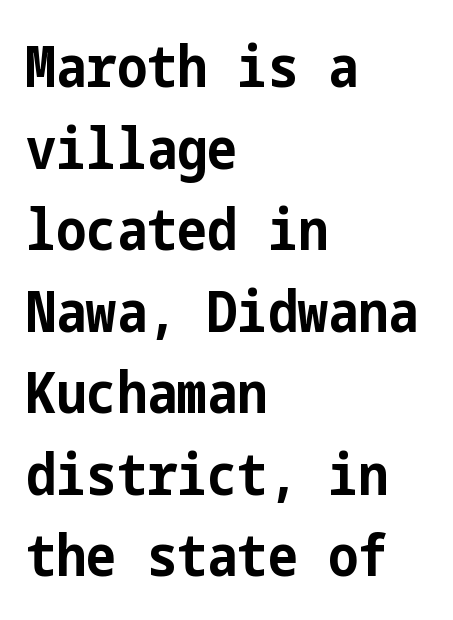
The image shows 57 px bold, condensed sans-serif type, upright; set left-aligned, normal line spacing (1.43x), normal letter spacing, not underlined; low stroke contrast and a medium x-height.
